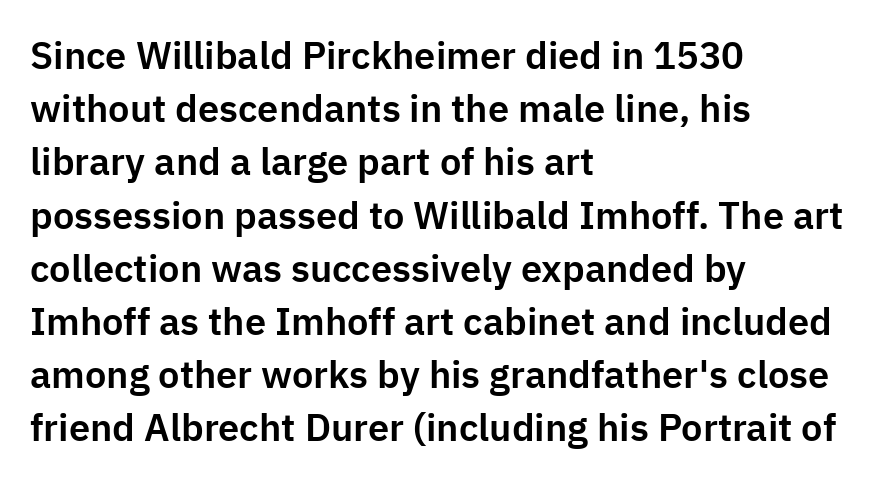
The image shows 38 px sans-serif type, upright; set left-aligned, normal line spacing (1.4x), normal letter spacing, not underlined; low stroke contrast and a medium x-height.
